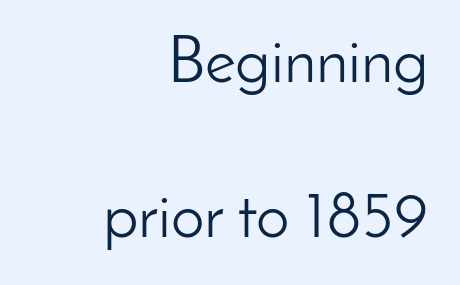
The image shows 67 px light sans-serif type, upright; set right-aligned, loose line spacing (2.31x), normal letter spacing, not underlined; low stroke contrast and a small x-height.
